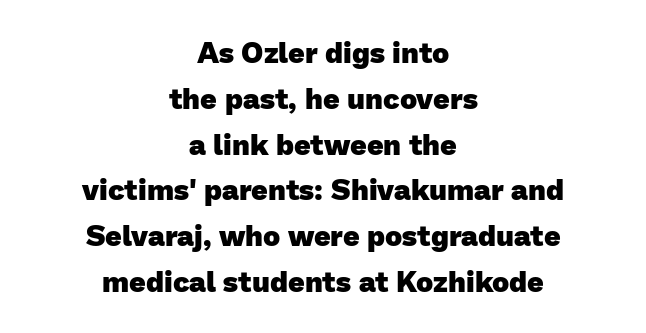
The image shows 29 px heavy sans-serif type; set centered, normal line spacing (1.58x), normal letter spacing, not underlined; low stroke contrast and a medium x-height.
